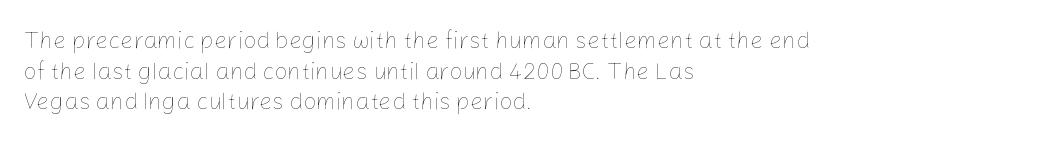
Q: Is the text bold? A: No.
Q: Is the text italic (slanted)? A: No, it is upright.
Q: Is the text underlined? A: No.
Q: How is the paragraph aligned? A: Left-aligned.
Q: Is the spacing between letters normal or unusually wide? A: Normal.
Q: Is the spacing between lines tight, normal or loose? A: Normal.
